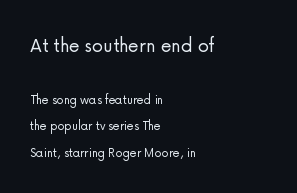
The foot of each line stays bare and open. No extra tracking has been applied to these lines. In CSS terms this would be text-align: left. The designer dialed line spacing up above the default. The cut favours lightness, reaching ordinary text weight at its darkest.
